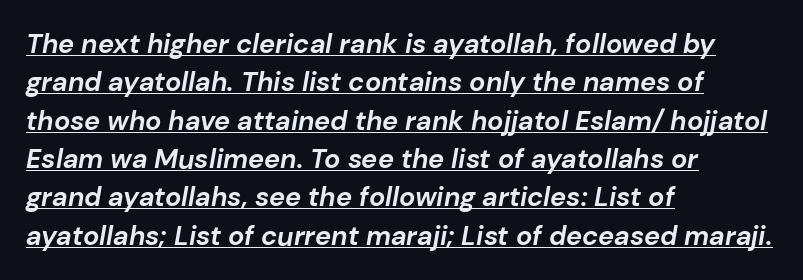
Q: Is the text bold? A: Yes.
Q: Is the text italic (slanted)? A: Yes, it leans right by about 10 degrees.
Q: Is the text underlined? A: Yes.
Q: How is the paragraph aligned? A: Left-aligned.
Q: Is the spacing between letters normal or unusually wide? A: Normal.
Q: Is the spacing between lines tight, normal or loose? A: Normal.
